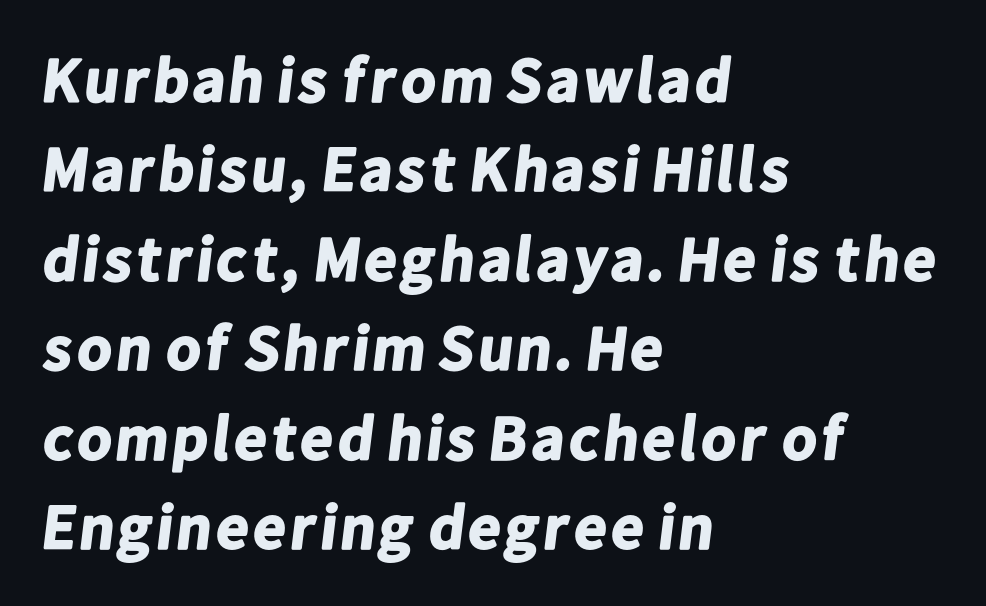
The image shows 63 px bold sans-serif type; set left-aligned, normal line spacing (1.42x), normal letter spacing, not underlined; low stroke contrast and a medium x-height.
